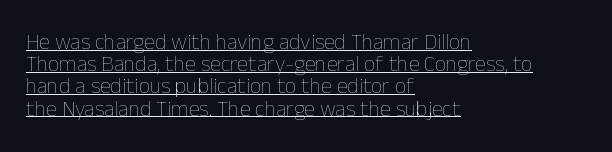
Q: Is the text bold? A: No.
Q: Is the text italic (slanted)? A: No, it is upright.
Q: Is the text underlined? A: Yes.
Q: How is the paragraph aligned? A: Left-aligned.
Q: Is the spacing between letters normal or unusually wide? A: Normal.
Q: Is the spacing between lines tight, normal or loose? A: Tight.
